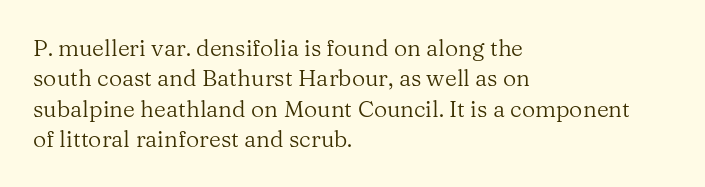
The image shows 23 px text type, upright; set left-aligned, normal line spacing (1.32x), normal letter spacing, not underlined.
